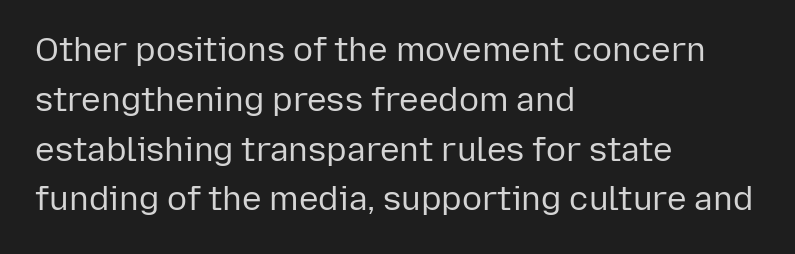
In terms of letterform style, serifs are entirely absent. The glyphs are unaccompanied by any horizontal stroke below them. Varying glyph widths throughout — classic text-font behaviour. Default kerning and tracking; the words read as compact shapes.
